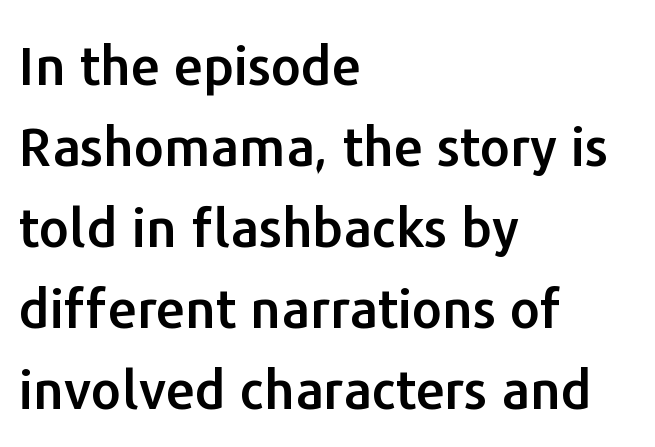
The image shows 53 px sans-serif type, upright; set left-aligned, normal line spacing (1.53x), normal letter spacing, not underlined; low stroke contrast and a medium x-height.
